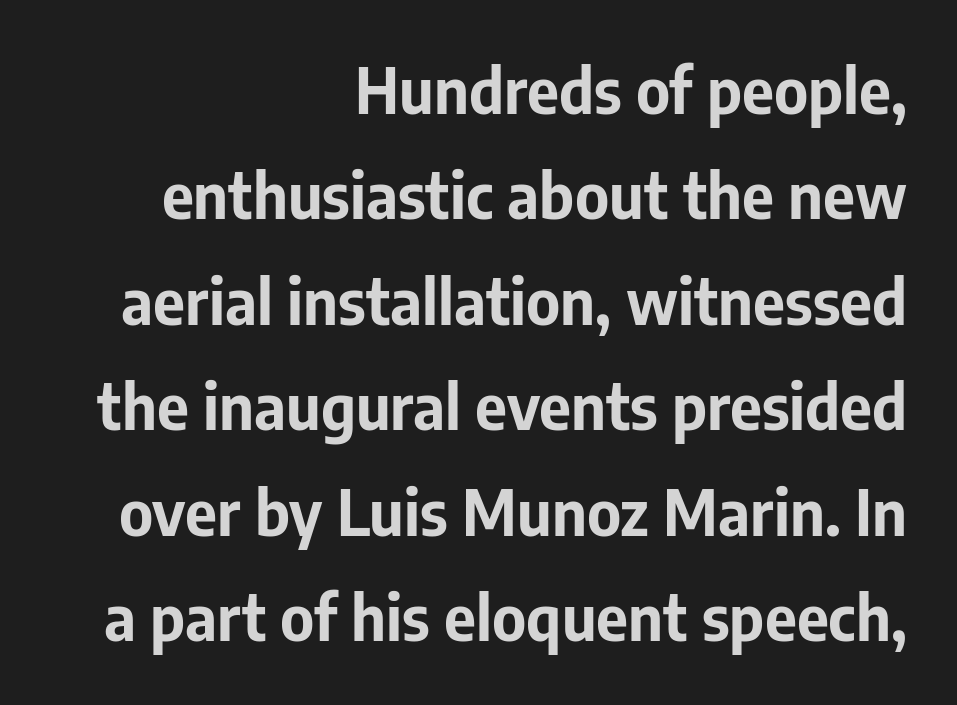
Q: Is the text bold? A: Yes.
Q: Is the text italic (slanted)? A: No, it is upright.
Q: Is the typeface a serif or a sans-serif typeface? A: Sans-serif.
Q: Is the text underlined? A: No.
Q: How is the paragraph aligned? A: Right-aligned.
Q: Is the spacing between letters normal or unusually wide? A: Normal.
Q: Is the spacing between lines tight, normal or loose? A: Normal.
Q: Width (condensed, normal, or wide)? A: Normal.
Q: Stroke contrast? A: Low.
Q: x-height? A: Medium.
Q: Monospaced? A: No.
